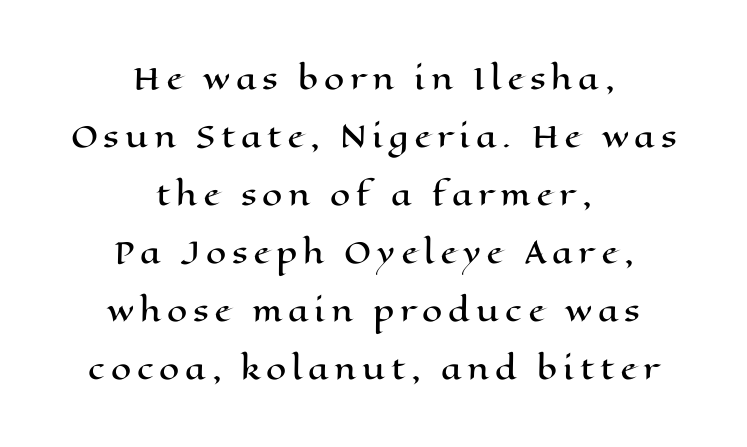
The space beneath each line is pristine and unruled. Widely set lines give the paragraph a tall, airy silhouette. Designer's note — italics off, roman on. Characters follow at a spacing far wider than the type designer built in.
